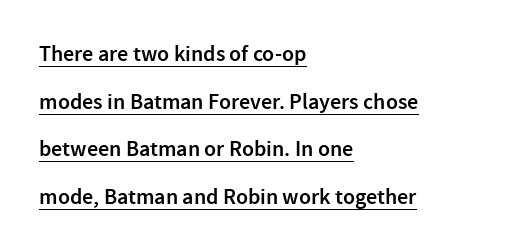
The image shows 22 px text type, upright; set left-aligned, loose line spacing (2.17x), normal letter spacing, underlined.
